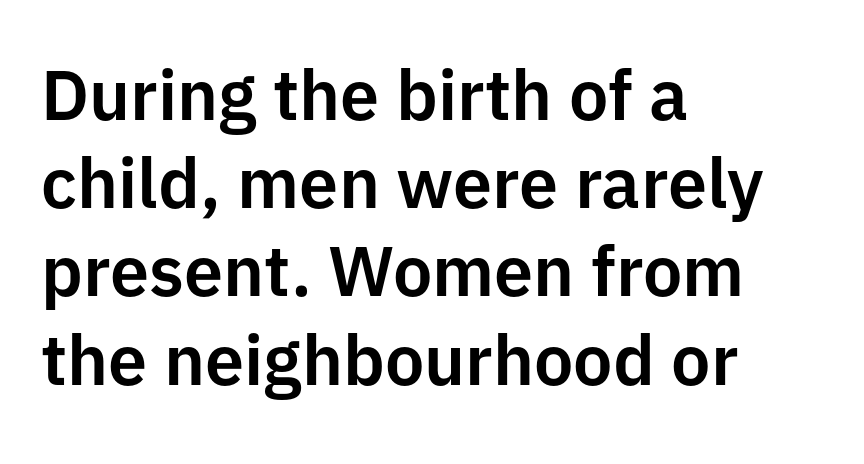
{"serif": "no", "italic": "no", "width": "normal", "stroke_contrast": "low", "x_height": "medium", "monospaced": "no", "underline": "no", "align": "left", "line_spacing": "normal", "line_spacing_ratio": 1.26, "letter_spacing": "normal", "letter_spacing_em": 0.0, "glyph_px": 70}
